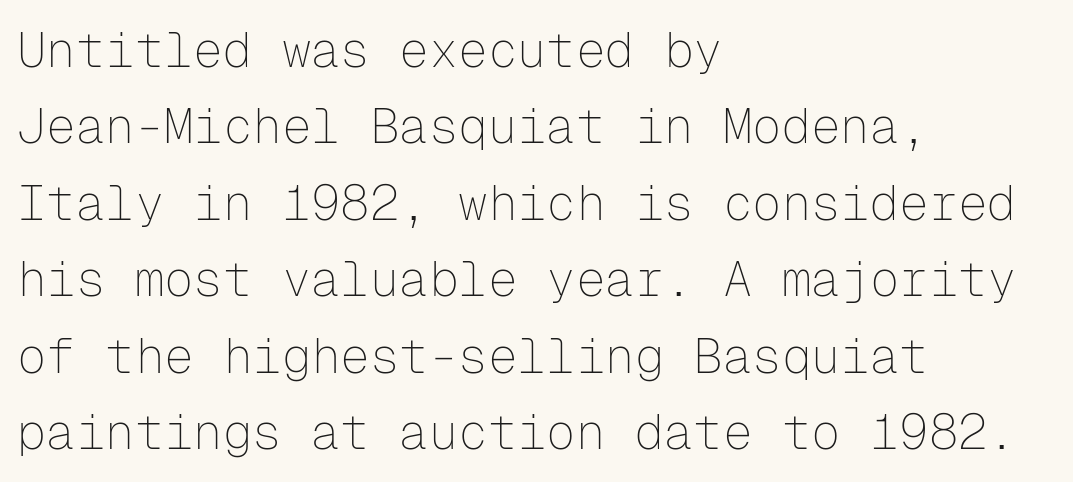
The image shows 49 px thin sans-serif type, upright, monospaced; set left-aligned, normal line spacing (1.56x), normal letter spacing, not underlined; low stroke contrast and a medium x-height.
